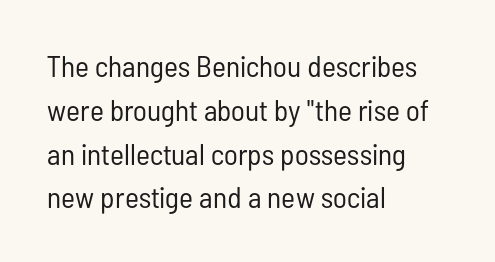
{"serif": "no", "italic": "no", "bold": "no", "weight": "regular", "width": "condensed", "stroke_contrast": "low", "x_height": "medium", "monospaced": "no", "underline": "no", "align": "left", "line_spacing": "normal", "line_spacing_ratio": 1.46, "letter_spacing": "normal", "letter_spacing_em": 0.0, "glyph_px": 30}
